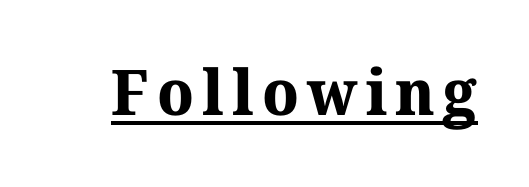
Q: Is the text bold? A: Yes.
Q: Is the text italic (slanted)? A: No, it is upright.
Q: Is the typeface a serif or a sans-serif typeface? A: Serif.
Q: Is the text underlined? A: Yes.
Q: Width (condensed, normal, or wide)? A: Normal.
Q: Stroke contrast? A: Medium.
Q: x-height? A: Medium.
Q: Monospaced? A: No.
